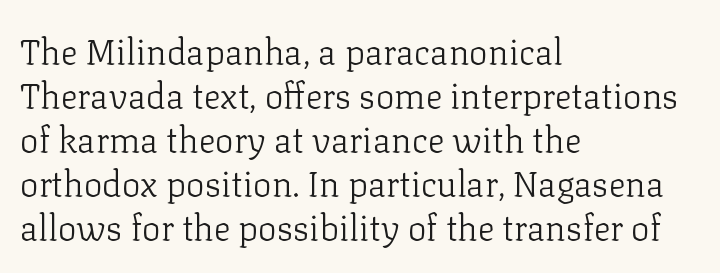
Q: Is the text bold? A: No.
Q: Is the text italic (slanted)? A: No, it is upright.
Q: Is the typeface a serif or a sans-serif typeface? A: Serif.
Q: Is the text underlined? A: No.
Q: How is the paragraph aligned? A: Left-aligned.
Q: Is the spacing between letters normal or unusually wide? A: Normal.
Q: Is the spacing between lines tight, normal or loose? A: Normal.
Q: Width (condensed, normal, or wide)? A: Normal.
Q: Stroke contrast? A: Low.
Q: x-height? A: Medium.
Q: Monospaced? A: No.
